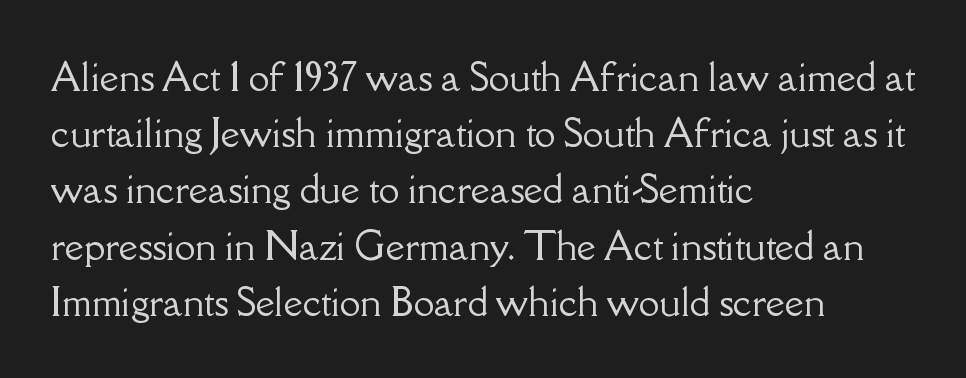
The image shows 37 px serif type, upright; set left-aligned, normal line spacing (1.52x), normal letter spacing, not underlined; low stroke contrast and a small x-height.
